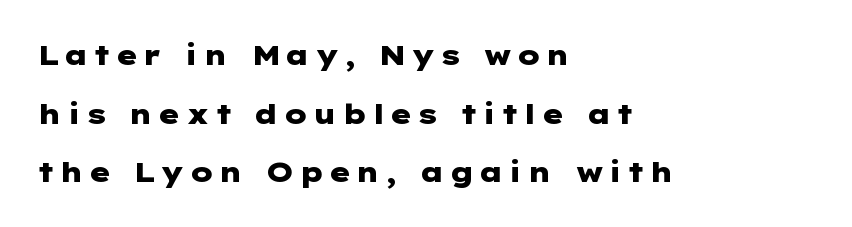
Q: Is the text bold? A: Yes.
Q: Is the text italic (slanted)? A: No, it is upright.
Q: Is the typeface a serif or a sans-serif typeface? A: Sans-serif.
Q: Is the text underlined? A: No.
Q: How is the paragraph aligned? A: Left-aligned.
Q: Is the spacing between lines tight, normal or loose? A: Loose.
Q: Width (condensed, normal, or wide)? A: Wide.
Q: Stroke contrast? A: Low.
Q: x-height? A: Medium.
